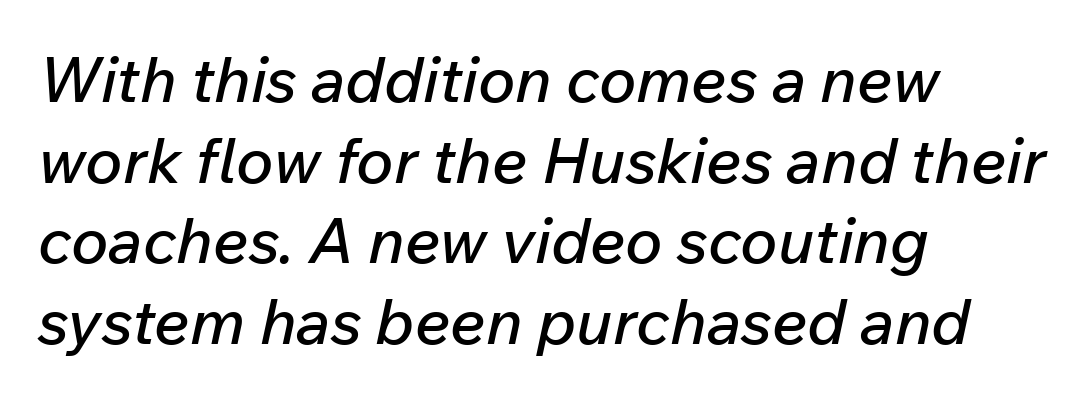
The image shows 63 px text type, italic (leaning right); set left-aligned, normal line spacing (1.28x), normal letter spacing, not underlined; low stroke contrast and a medium x-height.
